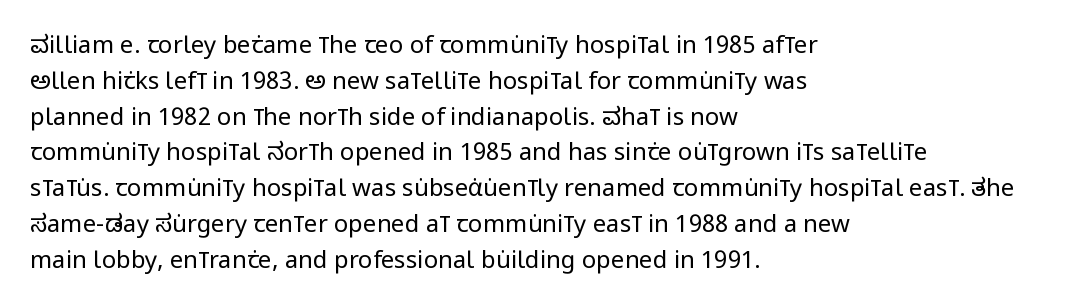
{"italic": "no", "bold": "no", "underline": "no", "align": "left", "line_spacing": "normal", "line_spacing_ratio": 1.49, "letter_spacing": "normal", "letter_spacing_em": 0.0, "glyph_px": 24}
